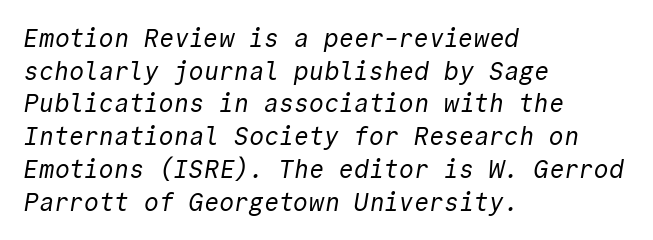
Glyph-to-glyph distance matches everyday printed text. Stroke mass is kept to a normal reading level or below. Does the leading feel generous? No, just average. Descender tails drop into unmarked territory. Casual observation: everything's shoved over to the left.
